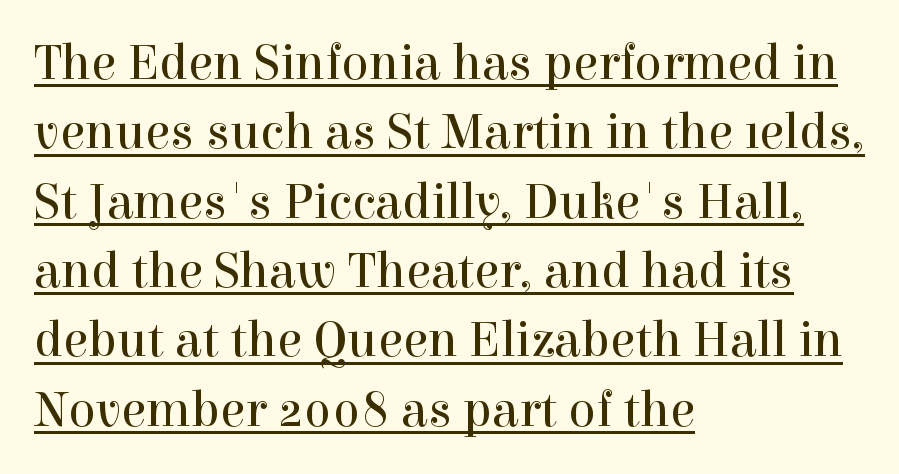
{"serif": "yes", "italic": "no", "bold": "no", "weight": "regular", "width": "normal", "x_height": "medium", "monospaced": "no", "underline": "yes", "align": "left", "line_spacing": "normal", "line_spacing_ratio": 1.36, "letter_spacing": "normal", "letter_spacing_em": 0.0, "glyph_px": 51}
